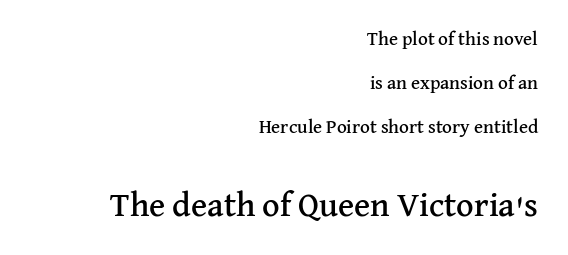
{"serif": "yes", "italic": "no", "width": "normal", "stroke_contrast": "medium", "x_height": "medium", "monospaced": "no", "underline": "no", "align": "right", "line_spacing": "loose", "line_spacing_ratio": 2.32, "letter_spacing": "normal", "letter_spacing_em": 0.0, "larger_block": "second", "size_ratio": 1.79, "glyph_px": 34}
